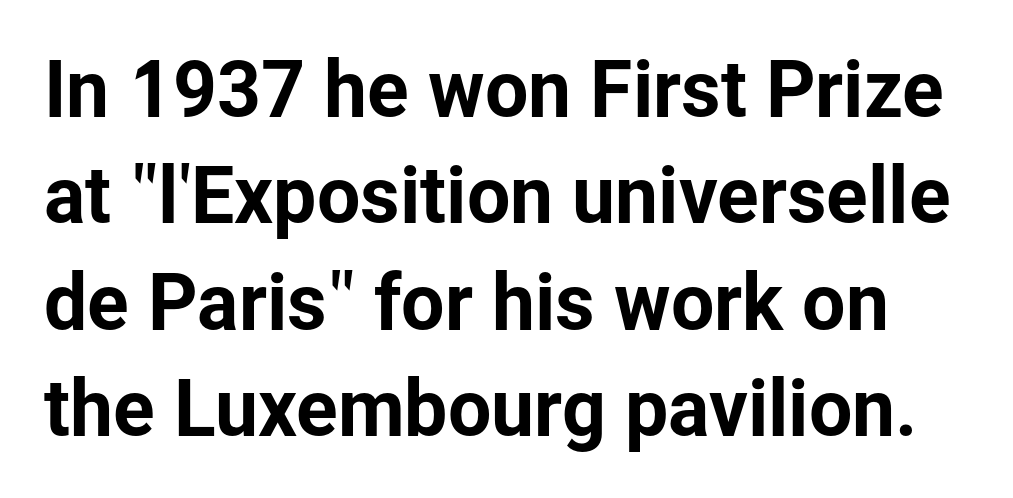
The image shows 77 px sans-serif type, upright; set normal line spacing (1.38x), normal letter spacing, not underlined; low stroke contrast and a medium x-height.
